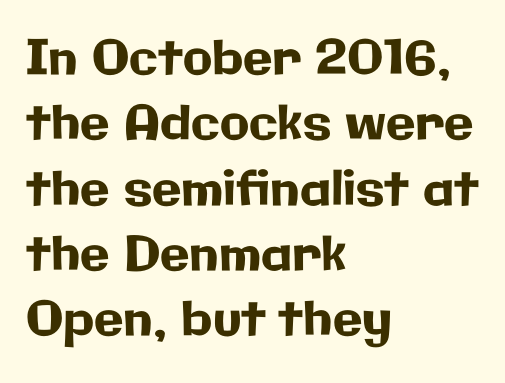
Q: Is the text italic (slanted)? A: No, it is upright.
Q: Is the typeface a serif or a sans-serif typeface? A: Sans-serif.
Q: Is the text underlined? A: No.
Q: How is the paragraph aligned? A: Left-aligned.
Q: Is the spacing between letters normal or unusually wide? A: Normal.
Q: Is the spacing between lines tight, normal or loose? A: Normal.
Q: Width (condensed, normal, or wide)? A: Normal.
Q: Stroke contrast? A: Low.
Q: x-height? A: Medium.
Q: Monospaced? A: No.
